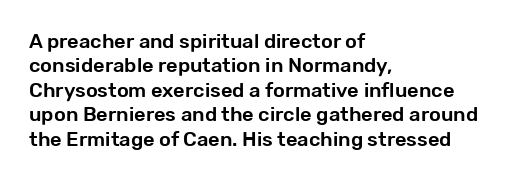
Q: Is the text italic (slanted)? A: No, it is upright.
Q: Is the text underlined? A: No.
Q: How is the paragraph aligned? A: Left-aligned.
Q: Is the spacing between letters normal or unusually wide? A: Normal.
